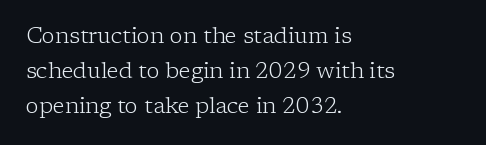
The image shows 22 px text type, upright; set left-aligned, normal line spacing (1.58x), normal letter spacing, not underlined.
